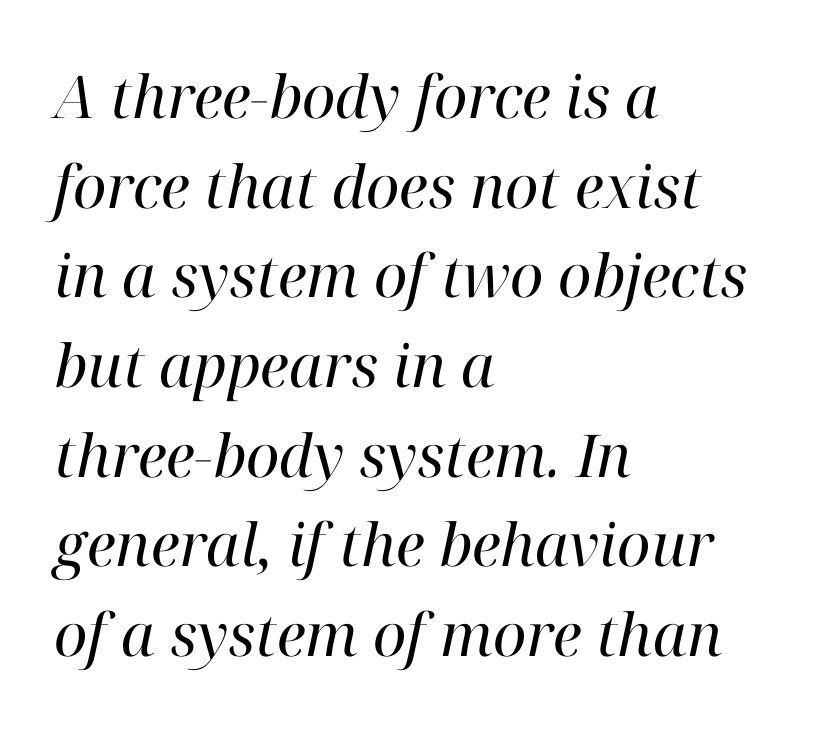
{"serif": "yes", "italic": "yes", "lean": "right", "slant_degrees": 12, "bold": "no", "weight": "regular", "width": "normal", "stroke_contrast": "high", "x_height": "medium", "monospaced": "no", "underline": "no", "align": "left", "line_spacing": "normal", "line_spacing_ratio": 1.52, "letter_spacing": "normal", "letter_spacing_em": 0.0, "glyph_px": 59}
